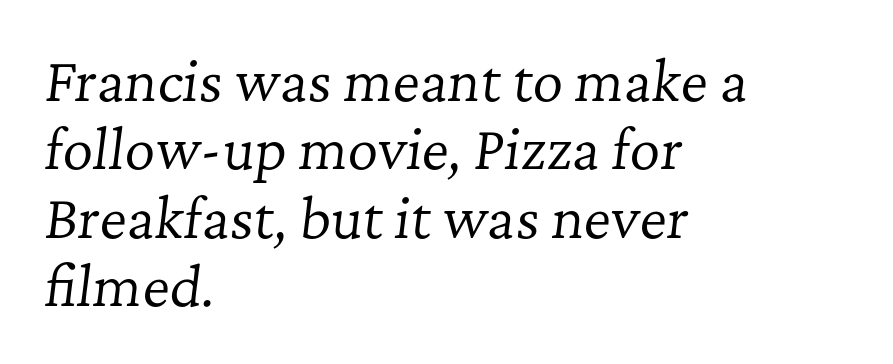
Q: Is the text bold? A: No.
Q: Is the text italic (slanted)? A: Yes, it leans right by about 7 degrees.
Q: Is the typeface a serif or a sans-serif typeface? A: Serif.
Q: Is the text underlined? A: No.
Q: How is the paragraph aligned? A: Left-aligned.
Q: Is the spacing between letters normal or unusually wide? A: Normal.
Q: Is the spacing between lines tight, normal or loose? A: Normal.
Q: Width (condensed, normal, or wide)? A: Normal.
Q: Stroke contrast? A: Low.
Q: x-height? A: Medium.
Q: Monospaced? A: No.
